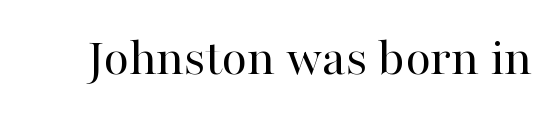
The image shows 53 px regular-weight serif type, upright; set normal letter spacing, not underlined; high stroke contrast and a medium x-height.
